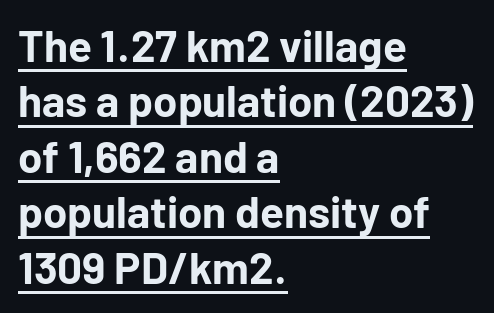
Q: Is the text bold? A: Yes.
Q: Is the text italic (slanted)? A: No, it is upright.
Q: Is the typeface a serif or a sans-serif typeface? A: Sans-serif.
Q: Is the text underlined? A: Yes.
Q: How is the paragraph aligned? A: Left-aligned.
Q: Is the spacing between letters normal or unusually wide? A: Normal.
Q: Is the spacing between lines tight, normal or loose? A: Normal.
Q: Width (condensed, normal, or wide)? A: Normal.
Q: Stroke contrast? A: Low.
Q: x-height? A: Medium.
Q: Monospaced? A: No.
